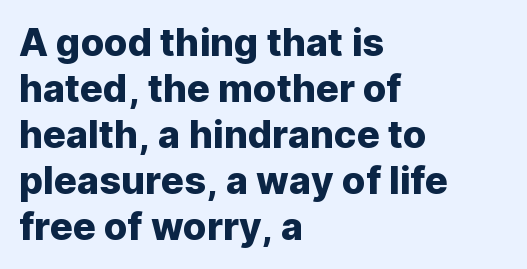
The image shows 38 px sans-serif type, upright; set left-aligned, line spacing 1.21x, normal letter spacing, not underlined; low stroke contrast and a medium x-height.
